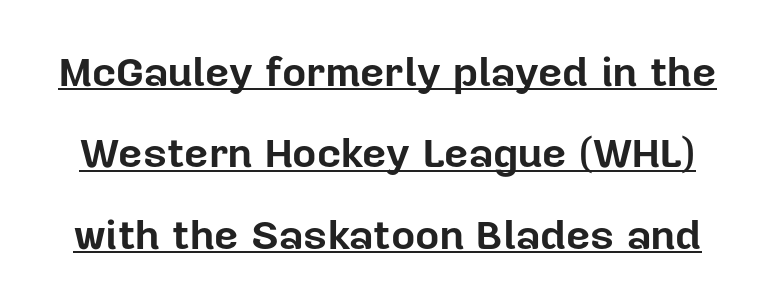
Posture: vertical. Descenders here cross a horizontal rule under the line. A full-strength bold gives these letters their thick strokes. Interline gaps are noticeably wide in this sample.
